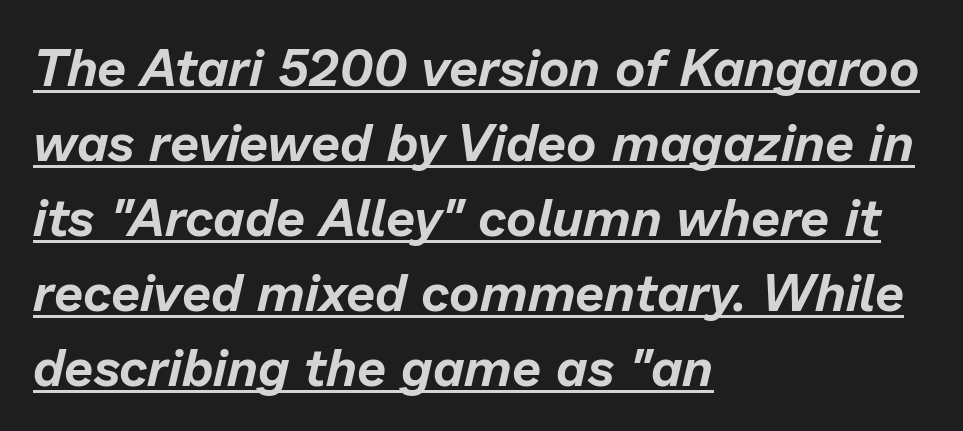
Default kerning and tracking; the words read as compact shapes. A baseline rule has been typeset under these characters. Does the leading feel generous? No, just average. Note the varied advance widths — an 'i' is clearly narrower than an 'm'. Observe the lean: these are italic letterforms.
